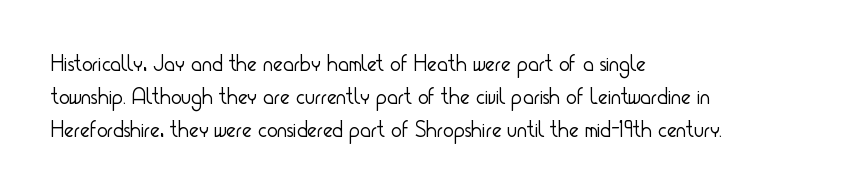
The image shows 23 px text type, upright; set left-aligned, normal line spacing (1.44x), normal letter spacing, not underlined.
